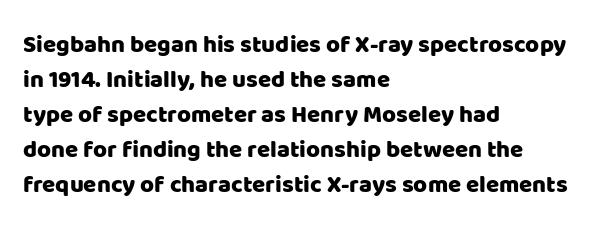
{"italic": "no", "underline": "no", "align": "left", "line_spacing": "normal", "line_spacing_ratio": 1.46, "letter_spacing": "normal", "letter_spacing_em": 0.0, "glyph_px": 24}
